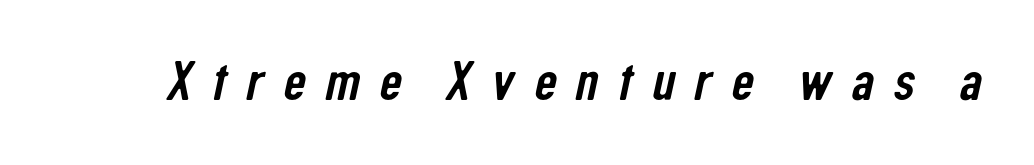
Q: Is the typeface a serif or a sans-serif typeface? A: Sans-serif.
Q: Is the text underlined? A: No.
Q: Is the spacing between letters normal or unusually wide? A: Unusually wide.
Q: Width (condensed, normal, or wide)? A: Condensed.
Q: Stroke contrast? A: Low.
Q: x-height? A: Medium.
Q: Monospaced? A: No.
